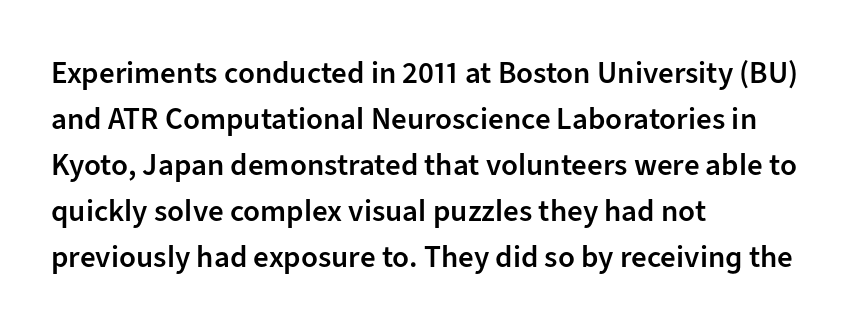
Q: Is the text bold? A: Semi-bold.
Q: Is the text italic (slanted)? A: No, it is upright.
Q: Is the typeface a serif or a sans-serif typeface? A: Sans-serif.
Q: Is the text underlined? A: No.
Q: How is the paragraph aligned? A: Left-aligned.
Q: Is the spacing between letters normal or unusually wide? A: Normal.
Q: Is the spacing between lines tight, normal or loose? A: Normal.
Q: Width (condensed, normal, or wide)? A: Normal.
Q: Stroke contrast? A: Low.
Q: x-height? A: Medium.
Q: Monospaced? A: No.
